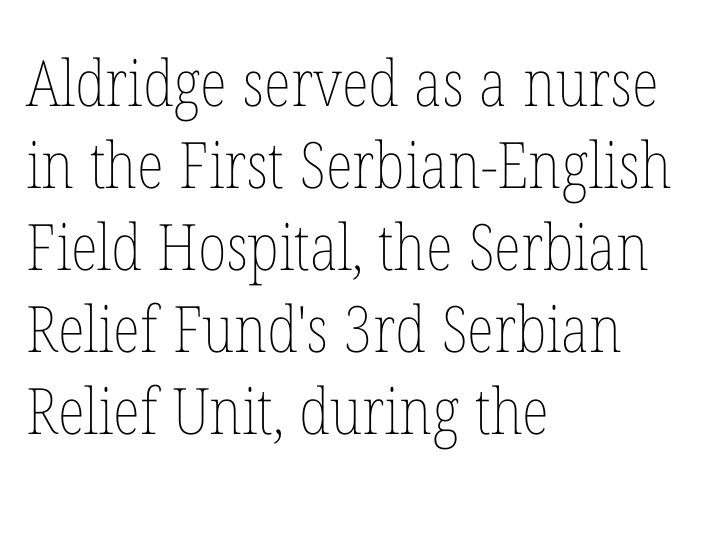
Q: Is the text bold? A: No.
Q: Is the text italic (slanted)? A: No, it is upright.
Q: Is the text underlined? A: No.
Q: How is the paragraph aligned? A: Left-aligned.
Q: Is the spacing between letters normal or unusually wide? A: Normal.
Q: Is the spacing between lines tight, normal or loose? A: Normal.
Q: Width (condensed, normal, or wide)? A: Condensed.
Q: Stroke contrast? A: Low.
Q: x-height? A: Medium.
Q: Monospaced? A: No.
